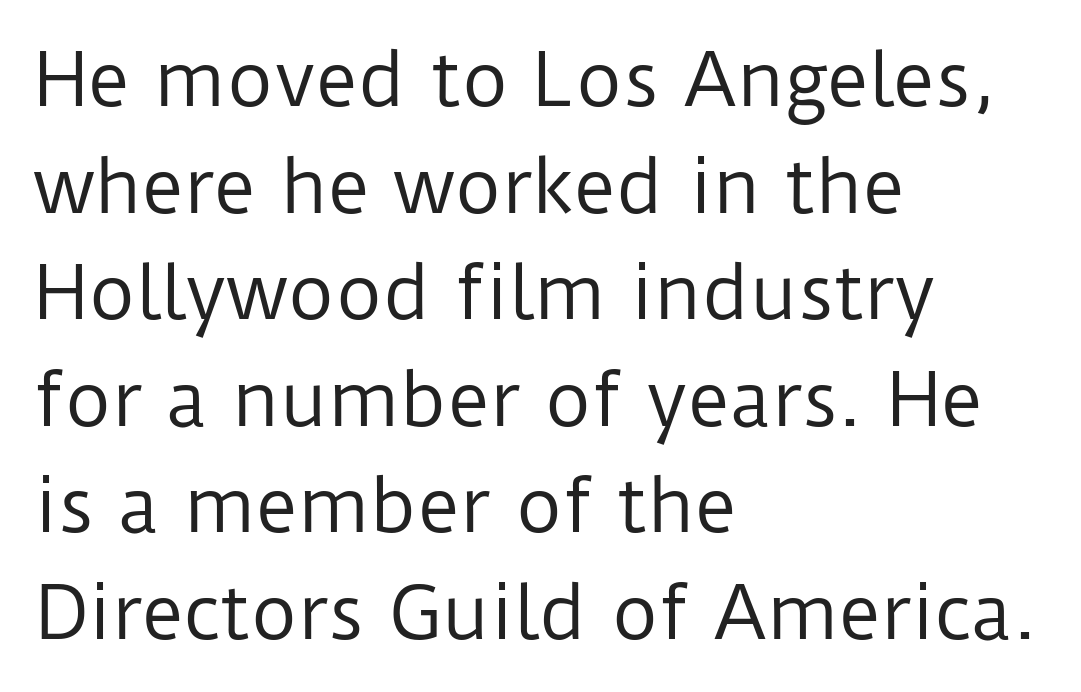
Q: Is the text bold? A: No.
Q: Is the text italic (slanted)? A: No, it is upright.
Q: Is the typeface a serif or a sans-serif typeface? A: Sans-serif.
Q: Is the text underlined? A: No.
Q: How is the paragraph aligned? A: Left-aligned.
Q: Is the spacing between letters normal or unusually wide? A: Normal.
Q: Is the spacing between lines tight, normal or loose? A: Normal.
Q: Width (condensed, normal, or wide)? A: Normal.
Q: Stroke contrast? A: Low.
Q: x-height? A: Medium.
Q: Monospaced? A: No.
